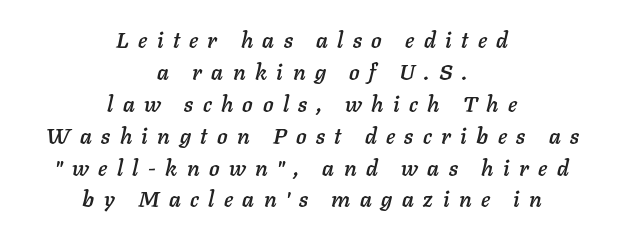
Emphasis-style slanted type is in use. Clear beneath every line of the passage. A normal amount of white space separates one row of letters from the next. Glyph-to-glyph distance is far greater than everyday printed text. Every row of glyphs is offset so its center matches the block's center.
